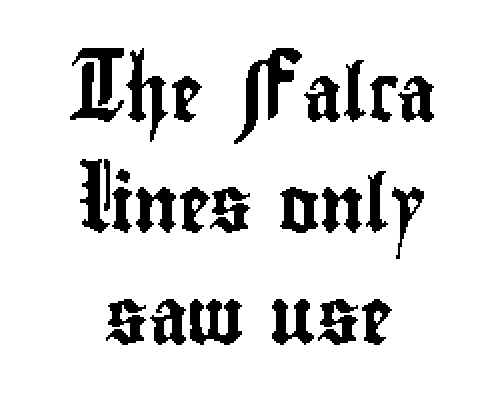
{"serif": "no", "italic": "no", "width": "condensed", "stroke_contrast": "low", "x_height": "small", "monospaced": "no", "underline": "no", "align": "center", "line_spacing": "loose", "line_spacing_ratio": 1.99, "letter_spacing": "normal", "letter_spacing_em": 0.0, "glyph_px": 56}
